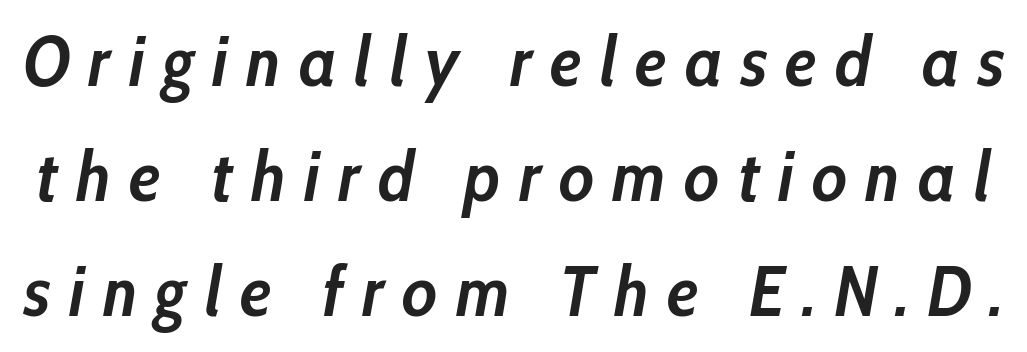
Q: Is the text bold? A: Yes.
Q: Is the text italic (slanted)? A: Yes, it leans right by about 10 degrees.
Q: Is the text underlined? A: No.
Q: Is the spacing between letters normal or unusually wide? A: Unusually wide.
Q: Is the spacing between lines tight, normal or loose? A: Normal.
Q: Width (condensed, normal, or wide)? A: Condensed.
Q: Stroke contrast? A: Low.
Q: x-height? A: Medium.
Q: Monospaced? A: No.
